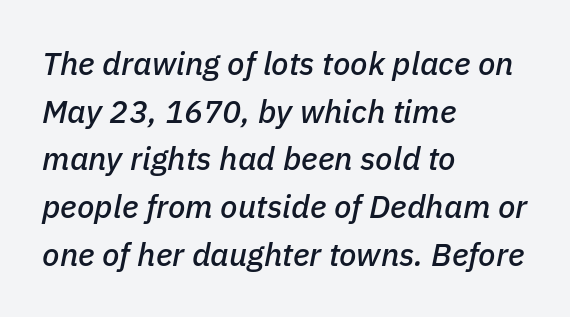
Does the copy run flush right? No — it runs flush left. Normally led — the rows are evenly, conventionally spaced. Spacing between characters is what you'd get straight out of the box. Slanted lettering throughout. This sample has the flowing, uneven cadence of proportional lettering.
